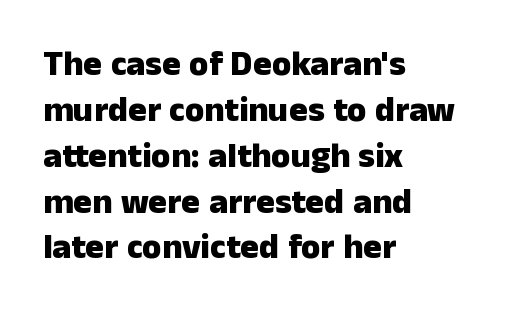
A typesetter would call this proportional, since set widths differ per character. Just letters on the line, the space beneath them empty. This is sans-serif lettering, the kind often seen on screens and signage. Line beginnings align vertically; line endings do not.
